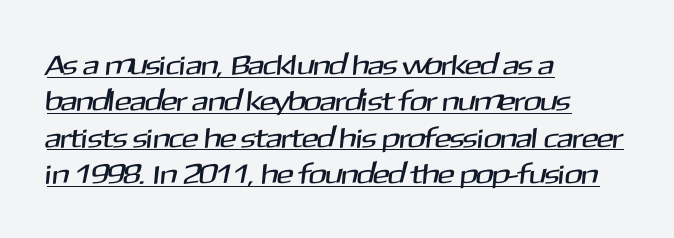
The image shows 28 px sans-serif type; set left-aligned, normal line spacing (1.3x), normal letter spacing, underlined; medium stroke contrast and a medium x-height.
